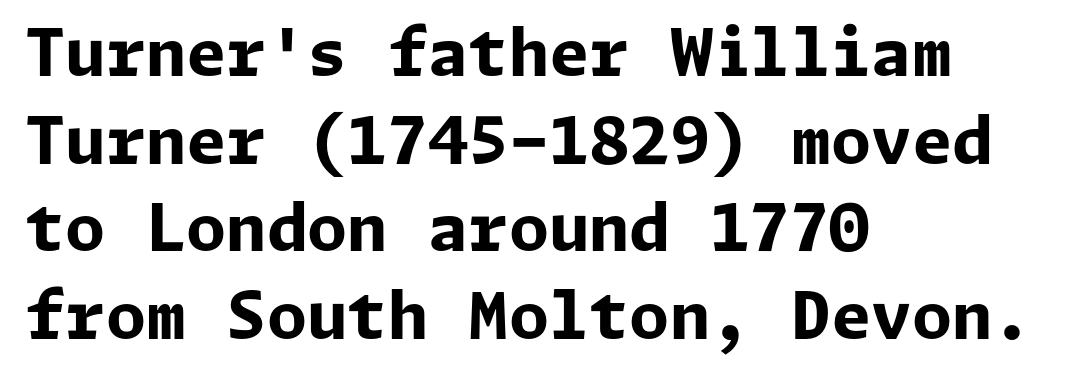
The image shows 65 px bold sans-serif type, upright; set left-aligned, normal line spacing (1.35x), normal letter spacing, not underlined; low stroke contrast and a medium x-height.
